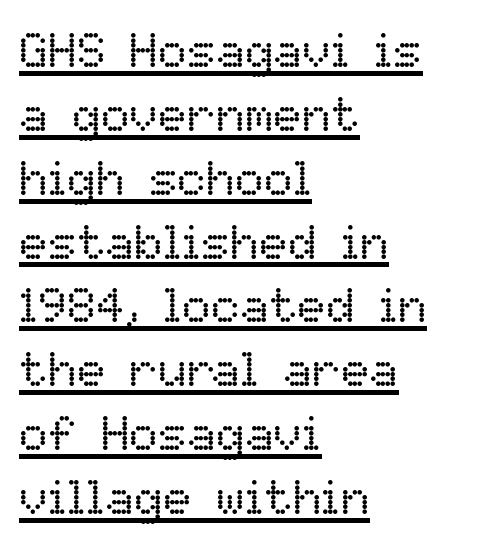
The image shows 48 px regular-weight type, upright; set left-aligned, normal line spacing (1.33x), normal letter spacing, underlined; low stroke contrast and a medium x-height.
